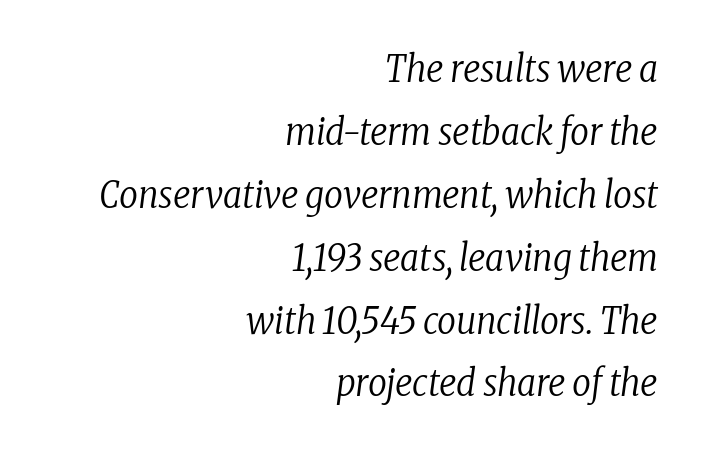
{"serif": "yes", "italic": "yes", "lean": "right", "slant_degrees": 8, "bold": "no", "weight": "regular", "width": "condensed", "stroke_contrast": "low", "x_height": "medium", "monospaced": "no", "underline": "no", "align": "right", "line_spacing": "normal", "line_spacing_ratio": 1.7, "letter_spacing": "normal", "letter_spacing_em": 0.0, "glyph_px": 37}
